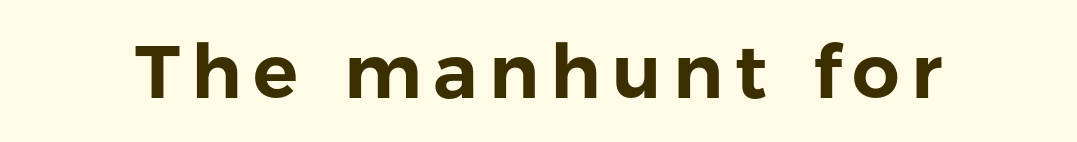
Do the characters align in a grid? No, the font is proportional. If you drew a line through each stem, it would be perfectly vertical. The passage shown is typeset with a sans-serif family. Quick note: underline off.
